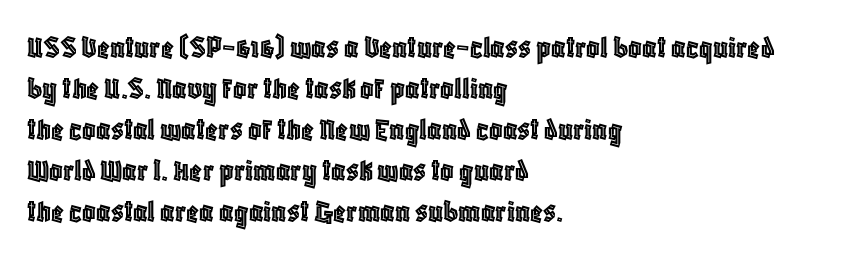
{"italic": "no", "width": "condensed", "x_height": "large", "monospaced": "no", "underline": "no", "align": "left", "line_spacing_ratio": 1.24, "letter_spacing": "normal", "letter_spacing_em": 0.0, "glyph_px": 33}
